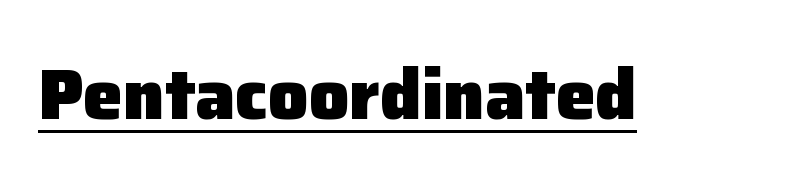
The type is set solid horizontally, with unmodified tracking. Italic? Not at all — the glyphs are vertical. Notice how thick the strokes are: this is what a full bold looks like. Spacing verdict: proportional, widths tailored to each character.
